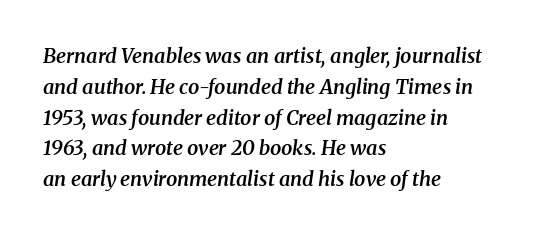
Line beginnings align vertically; line endings do not. The block of text has a typical density, with ordinary space between rows. Descenders hang freely into open space. The letters sit at their default tracking, neither squeezed nor spread. The characters look somewhat weighty, a semibold short of true bold. Slanted lettering throughout.
